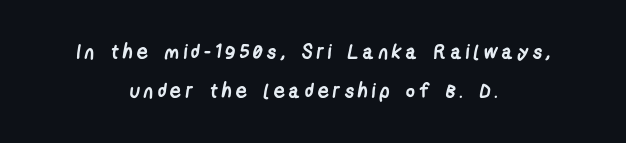
The image shows 20 px bold type; set centered, loose line spacing (1.93x), unusually wide letter spacing (+0.2 em), not underlined.
